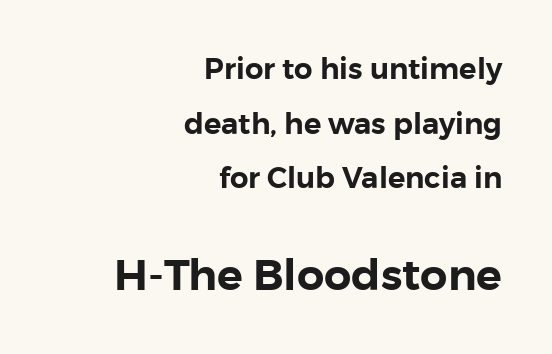
Lines of text with bare space underneath. Ascenders rise straight up at ninety degrees. Spacing verdict: proportional, widths tailored to each character. Note: smaller setting up top, larger setting below.
